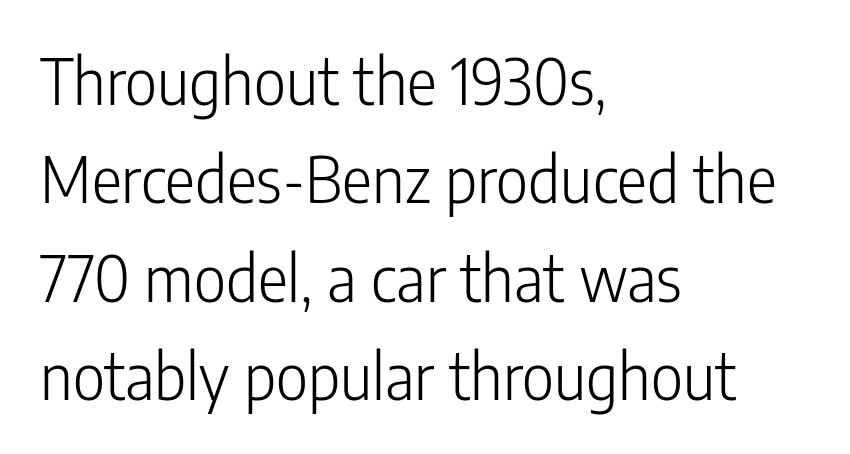
Q: Is the text bold? A: No.
Q: Is the text italic (slanted)? A: No, it is upright.
Q: Is the typeface a serif or a sans-serif typeface? A: Sans-serif.
Q: Is the text underlined? A: No.
Q: How is the paragraph aligned? A: Left-aligned.
Q: Is the spacing between letters normal or unusually wide? A: Normal.
Q: Is the spacing between lines tight, normal or loose? A: Normal.
Q: Width (condensed, normal, or wide)? A: Condensed.
Q: Stroke contrast? A: Low.
Q: x-height? A: Medium.
Q: Monospaced? A: No.
